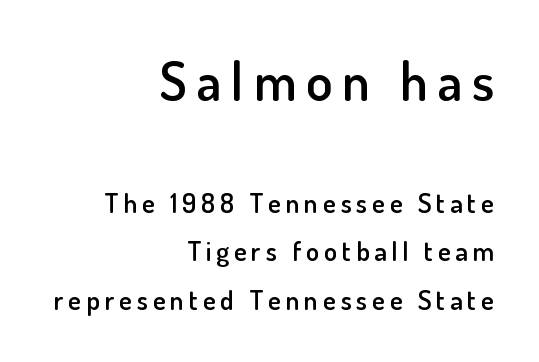
{"serif": "no", "italic": "no", "bold": "semi", "weight": "semibold", "width": "normal", "stroke_contrast": "low", "x_height": "small", "monospaced": "no", "underline": "no", "align": "right", "line_spacing_ratio": 1.79, "larger_block": "first", "size_ratio": 2.0, "glyph_px": 54}
